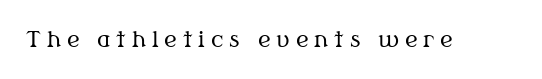
The image shows 22 px text type, upright; set unusually wide letter spacing (+0.27 em), not underlined.
